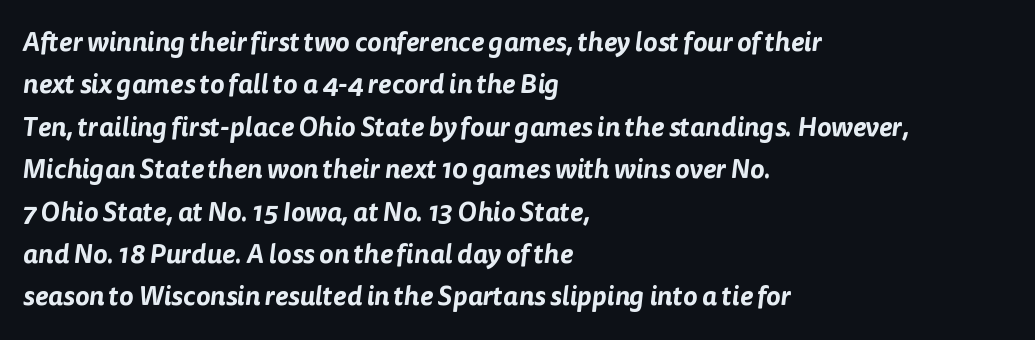
The compositor pushed each line to the left boundary. The passage shown stacks its lines at a standard gap. You could call the tracking neutral — neither tight nor loose. The string is rendered with underlining switched off.
